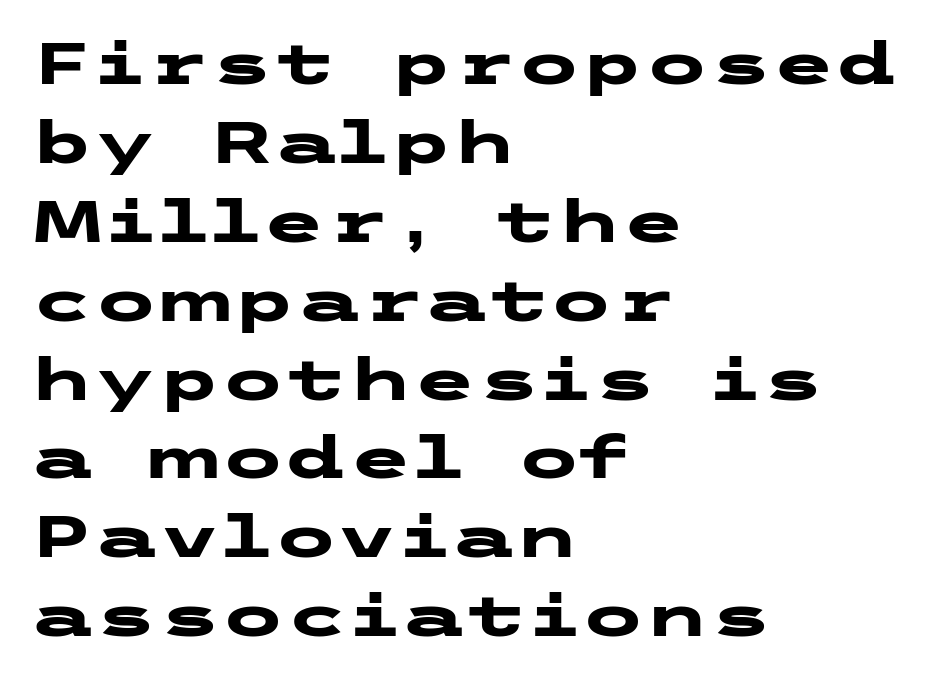
{"serif": "no", "italic": "no", "bold": "yes", "weight": "heavy", "width": "wide", "stroke_contrast": "low", "x_height": "medium", "underline": "no", "align": "left", "line_spacing": "normal", "line_spacing_ratio": 1.36, "letter_spacing": "normal", "letter_spacing_em": 0.0, "glyph_px": 58}
